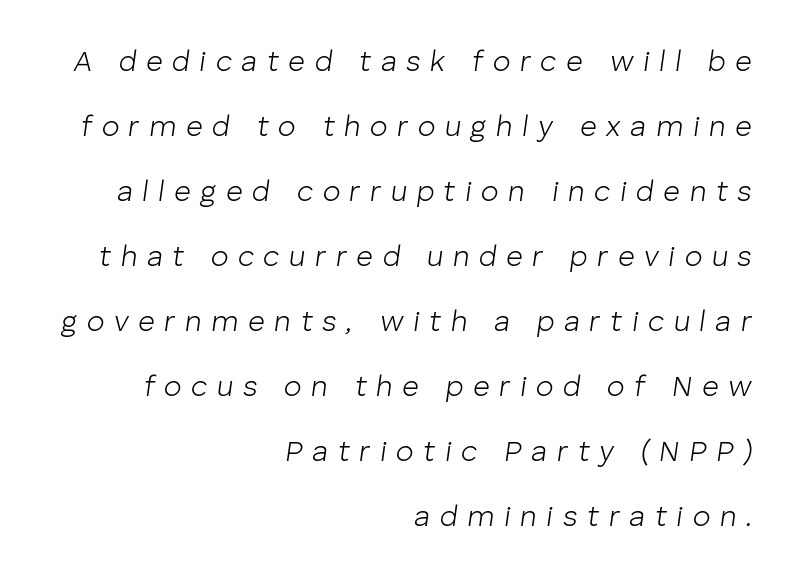
{"italic": "yes", "lean": "right", "slant_degrees": 8, "bold": "no", "weight": "light", "width": "normal", "stroke_contrast": "low", "x_height": "medium", "monospaced": "no", "underline": "no", "align": "right", "line_spacing": "loose", "line_spacing_ratio": 2.24, "letter_spacing": "wide", "letter_spacing_em": 0.33, "glyph_px": 29}
